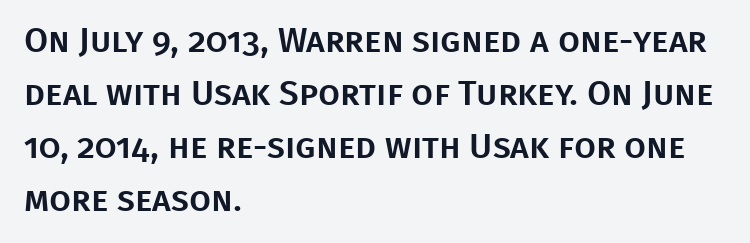
The image shows 35 px sans-serif type, upright; set left-aligned, normal line spacing (1.51x), normal letter spacing, not underlined; low stroke contrast and a large x-height.
